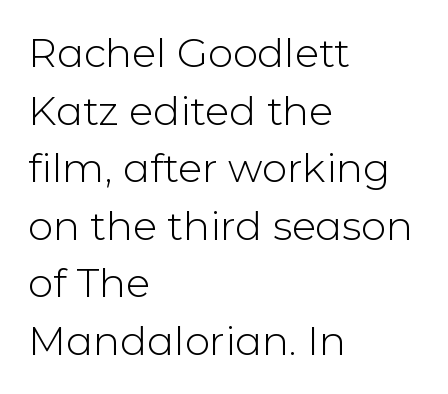
Q: Is the text bold? A: No.
Q: Is the text italic (slanted)? A: No, it is upright.
Q: Is the typeface a serif or a sans-serif typeface? A: Sans-serif.
Q: Is the text underlined? A: No.
Q: How is the paragraph aligned? A: Left-aligned.
Q: Is the spacing between letters normal or unusually wide? A: Normal.
Q: Is the spacing between lines tight, normal or loose? A: Normal.
Q: Width (condensed, normal, or wide)? A: Normal.
Q: Stroke contrast? A: Low.
Q: x-height? A: Medium.
Q: Monospaced? A: No.
